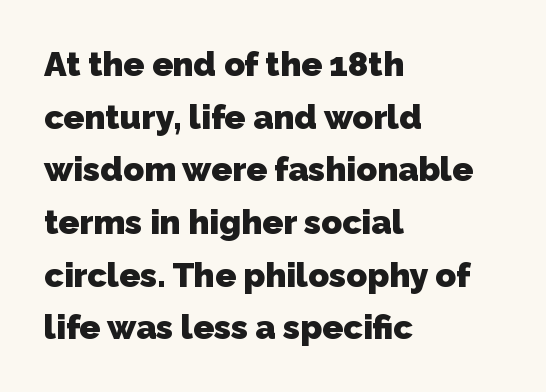
To sum up the face: it is a sans, with no serifs. Words float on clear page, feet unadorned. The rendering uses natural spacing where letterforms have individual widths. A full-strength bold gives these letters their thick strokes. Vertically, the passage feels balanced, rows spaced as you'd expect. Short note: letters normally spaced.
